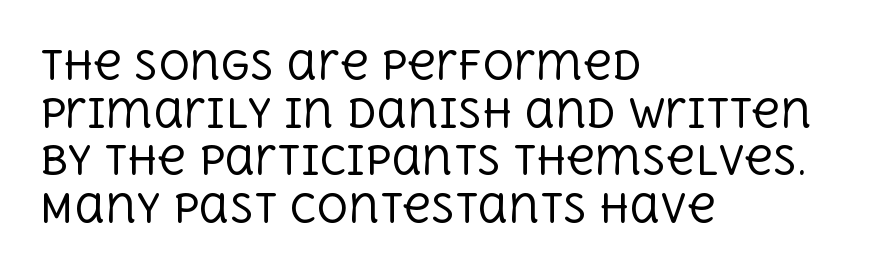
The strip under each line holds only bare page. The weight would be labelled regular, book, light, or lighter still. Teacher's note: observe the even left margin — that is flush-left alignment. Think of a printed novel: that variable character pitch is what you see here.
